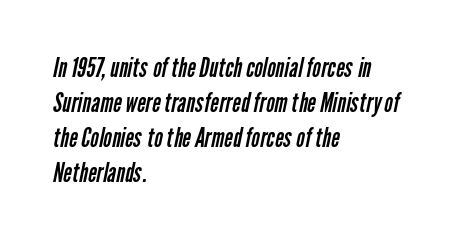
Q: Is the text bold? A: No.
Q: Is the text underlined? A: No.
Q: How is the paragraph aligned? A: Left-aligned.
Q: Is the spacing between letters normal or unusually wide? A: Normal.
Q: Is the spacing between lines tight, normal or loose? A: Normal.
